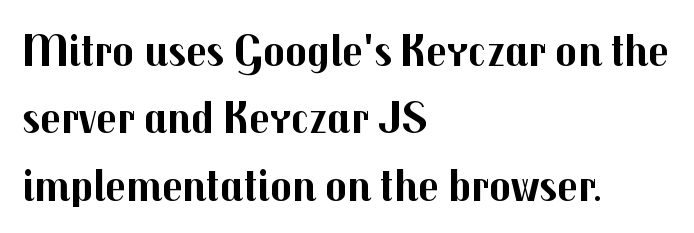
Do the characters align in a grid? No, the font is proportional. Weight: bold. The typesetter chose a ragged-right arrangement here. Any mark beneath the type? The region is blank. The horizontal fit of the characters is conventional and even. The axis of the letterforms is exactly vertical.
